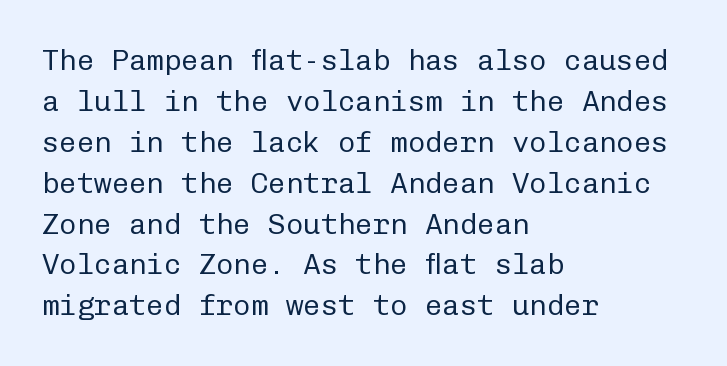
Q: Is the text bold? A: No.
Q: Is the text italic (slanted)? A: No, it is upright.
Q: Is the typeface a serif or a sans-serif typeface? A: Sans-serif.
Q: Is the text underlined? A: No.
Q: How is the paragraph aligned? A: Left-aligned.
Q: Is the spacing between letters normal or unusually wide? A: Normal.
Q: Is the spacing between lines tight, normal or loose? A: Normal.
Q: Width (condensed, normal, or wide)? A: Normal.
Q: Stroke contrast? A: Low.
Q: x-height? A: Medium.
Q: Monospaced? A: Yes.
